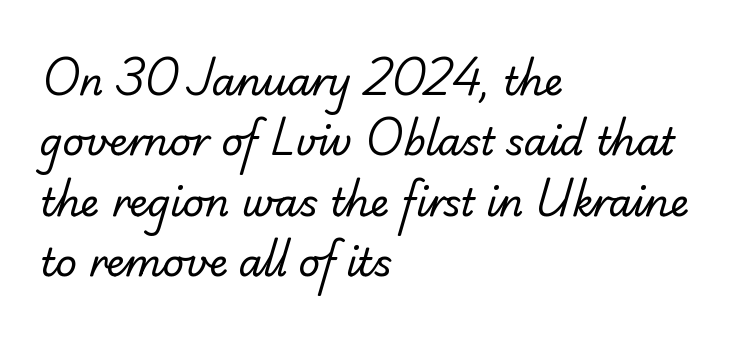
The image shows 38 px regular-weight sans-serif type; set left-aligned, normal line spacing (1.59x), normal letter spacing, not underlined; low stroke contrast and a small x-height.
